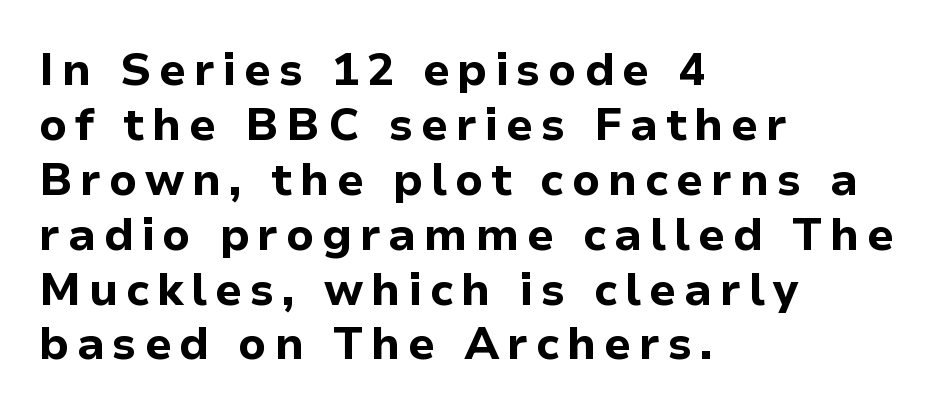
Every row of glyphs begins at an identical x-position on the left. This sample has the flowing, uneven cadence of proportional lettering. Grotesque or geometric, the face here clearly has no serifs. Only glyphs here, with clear space below each row. Characters remain perfectly vertical along every line.
